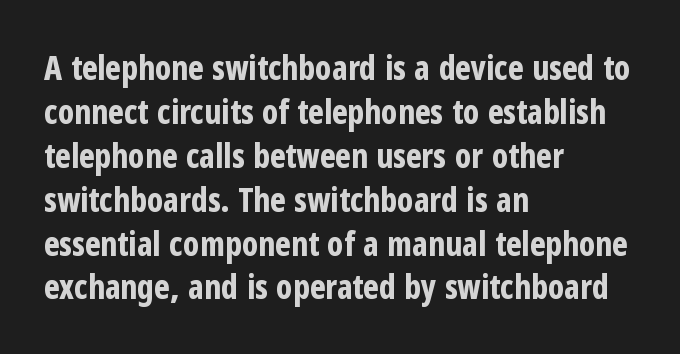
The image shows 33 px bold, condensed sans-serif type, upright; set left-aligned, normal line spacing (1.33x), normal letter spacing, not underlined; low stroke contrast and a medium x-height.
